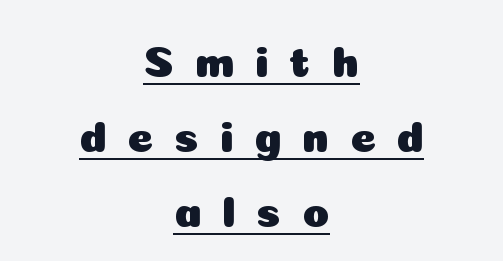
The image shows 44 px sans-serif type, upright; set centered, line spacing 1.71x, unusually wide letter spacing (+0.47 em), underlined; low stroke contrast and a medium x-height.
